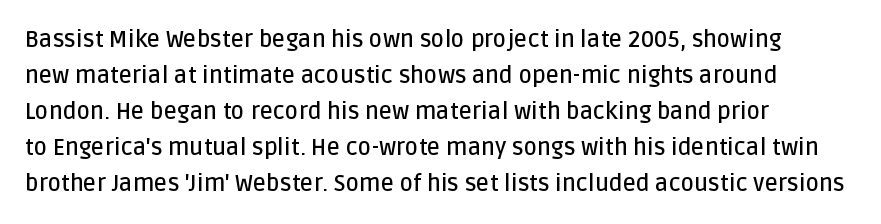
Q: Is the text bold? A: Semi-bold.
Q: Is the text italic (slanted)? A: No, it is upright.
Q: Is the text underlined? A: No.
Q: How is the paragraph aligned? A: Left-aligned.
Q: Is the spacing between letters normal or unusually wide? A: Normal.
Q: Is the spacing between lines tight, normal or loose? A: Normal.
